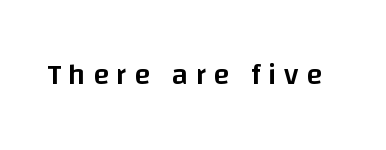
The image shows 30 px semibold sans-serif type, upright; set unusually wide letter spacing (+0.24 em), not underlined; low stroke contrast and a large x-height.
